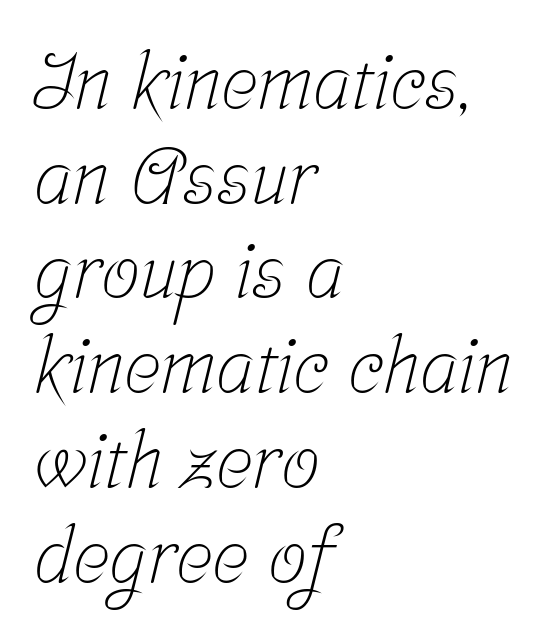
The image shows 77 px light, condensed serif type; set left-aligned, line spacing 1.23x, normal letter spacing, not underlined; low stroke contrast and a medium x-height.
